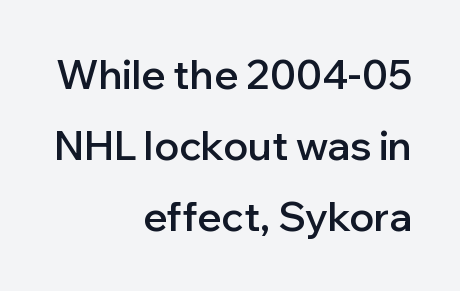
The image shows 40 px semibold sans-serif type, upright; set right-aligned, line spacing 1.78x, normal letter spacing, not underlined; low stroke contrast and a medium x-height.
